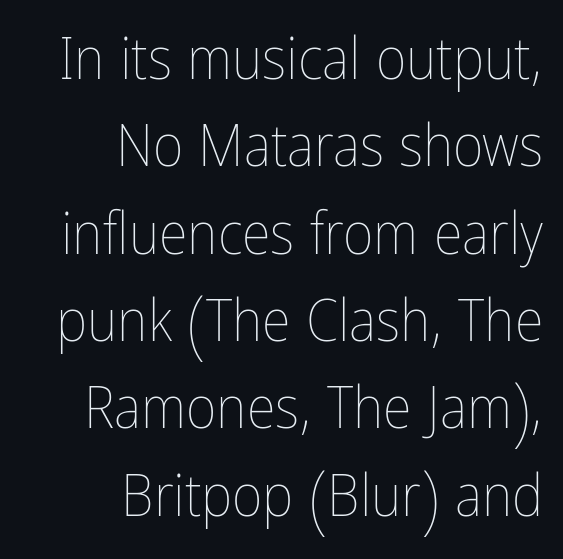
Do the characters align in a grid? No, the font is proportional. Horizontal bands of white between lines are of average thickness. The face looks like a standard text weight, possibly lighter. Observe the ordinary spacing: letters are neighbours, not strangers. Beneath every word, the page is bare. A roman cut, with each character standing at attention.
